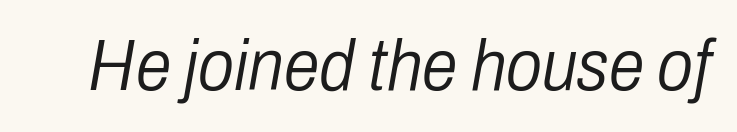
The image shows 72 px light, condensed type, italic (leaning right); set normal letter spacing, not underlined; low stroke contrast and a medium x-height.
